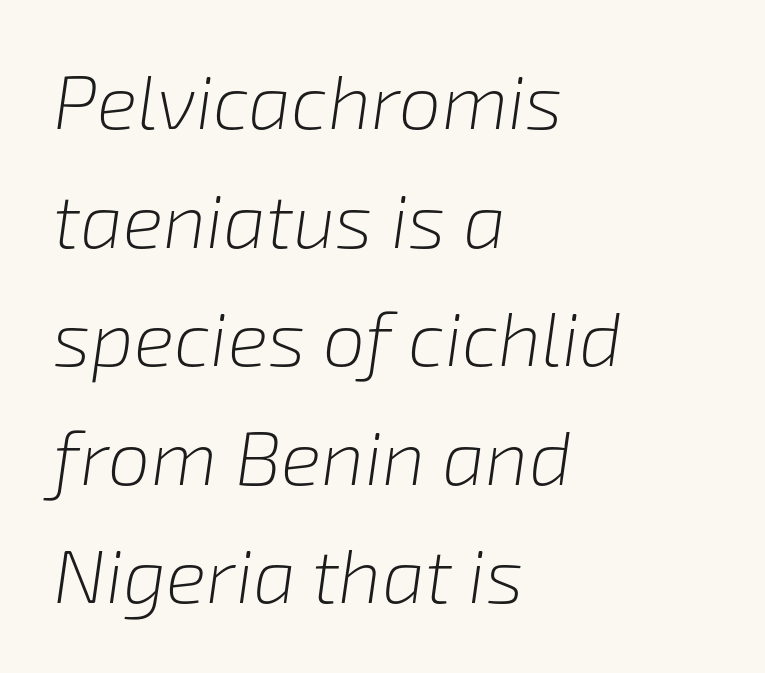
{"italic": "yes", "lean": "right", "slant_degrees": 8, "bold": "no", "weight": "light", "width": "normal", "stroke_contrast": "low", "x_height": "medium", "monospaced": "no", "underline": "no", "align": "left", "line_spacing": "normal", "line_spacing_ratio": 1.56, "letter_spacing": "normal", "letter_spacing_em": 0.0, "glyph_px": 76}
